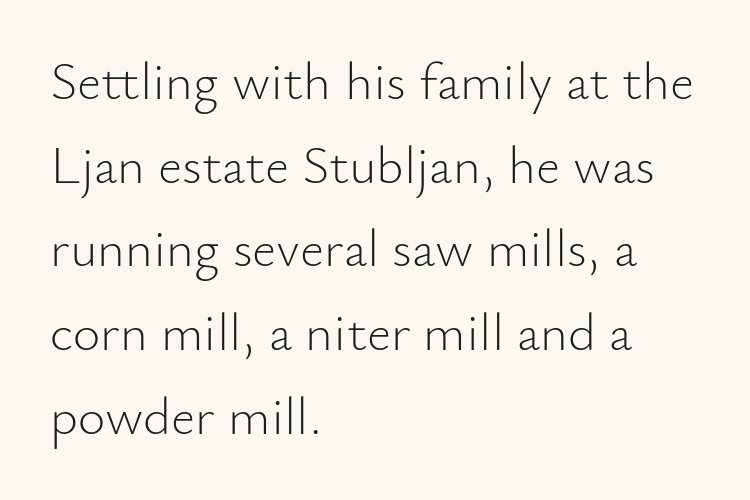
{"serif": "no", "italic": "no", "bold": "no", "weight": "light", "width": "normal", "stroke_contrast": "low", "x_height": "small", "monospaced": "no", "underline": "no", "align": "left", "line_spacing": "normal", "line_spacing_ratio": 1.58, "letter_spacing": "normal", "letter_spacing_em": 0.0, "glyph_px": 53}
